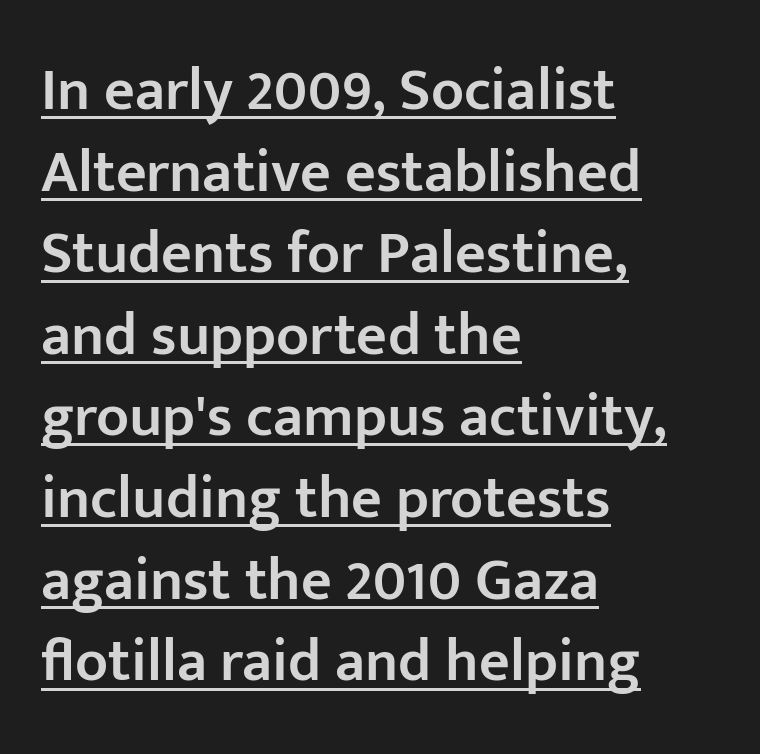
{"serif": "no", "italic": "no", "bold": "semi", "weight": "semibold", "width": "normal", "stroke_contrast": "low", "x_height": "medium", "monospaced": "no", "underline": "yes", "align": "left", "line_spacing": "normal", "line_spacing_ratio": 1.36, "letter_spacing": "normal", "letter_spacing_em": 0.0, "glyph_px": 60}
